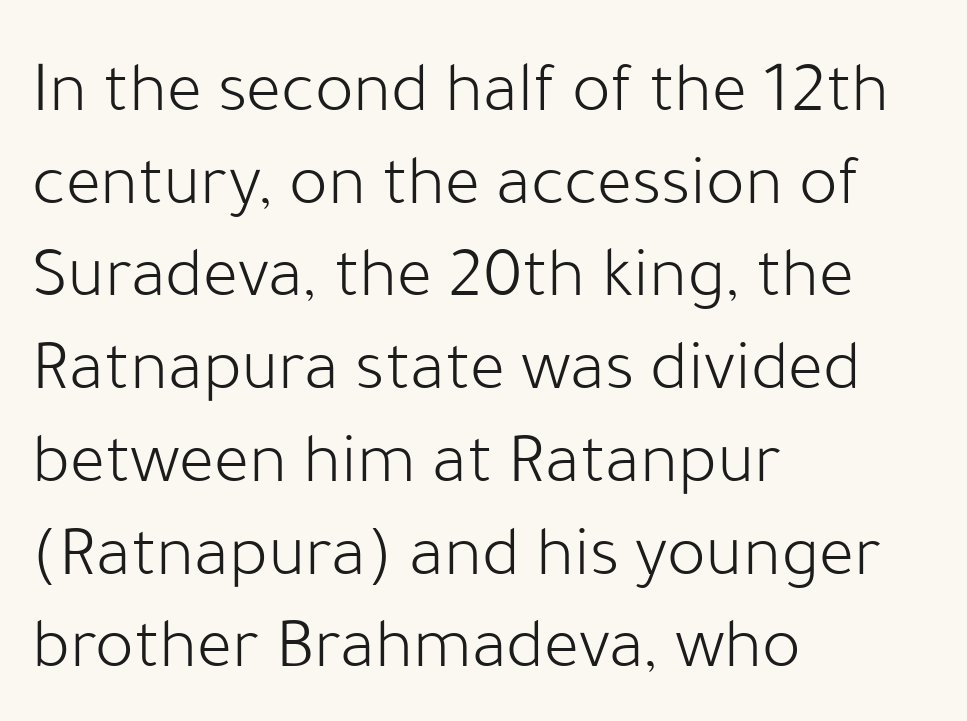
The image shows 73 px light sans-serif type, upright; set left-aligned, normal line spacing (1.27x), normal letter spacing, not underlined; low stroke contrast and a medium x-height.
